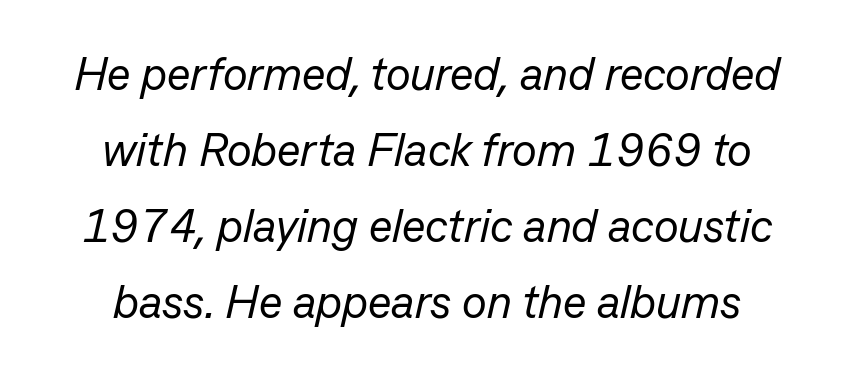
{"italic": "yes", "lean": "right", "slant_degrees": 13, "bold": "no", "weight": "regular", "width": "normal", "stroke_contrast": "low", "x_height": "medium", "monospaced": "no", "underline": "no", "align": "center", "line_spacing": "normal", "line_spacing_ratio": 1.65, "letter_spacing": "normal", "letter_spacing_em": 0.0, "glyph_px": 46}
